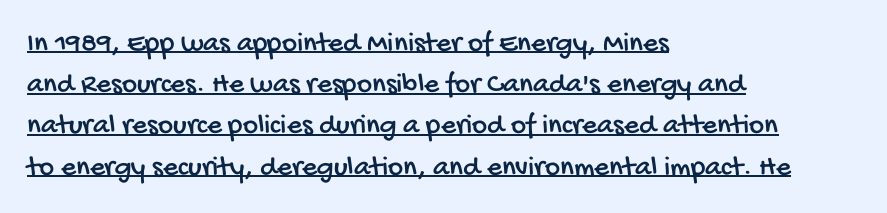
{"serif": "no", "width": "condensed", "stroke_contrast": "low", "x_height": "large", "monospaced": "no", "underline": "yes", "align": "left", "line_spacing": "normal", "line_spacing_ratio": 1.42, "letter_spacing": "normal", "letter_spacing_em": 0.0, "glyph_px": 29}
